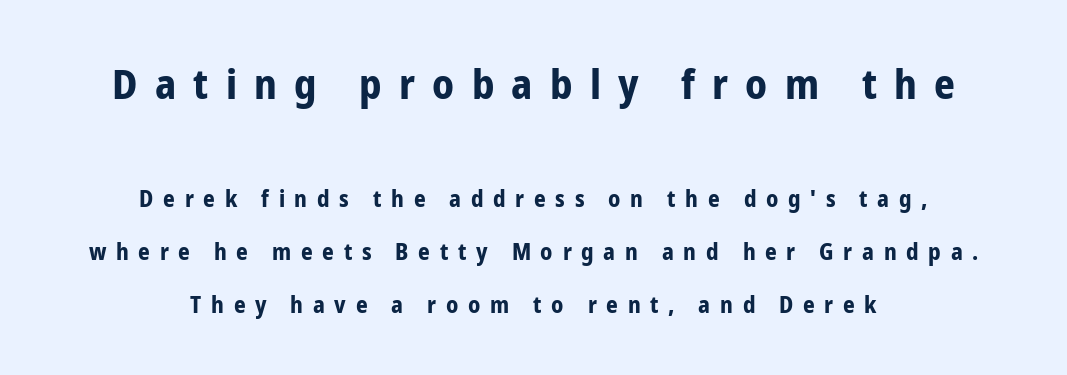
The image shows 41 px bold, condensed sans-serif type, upright; set centered, loose line spacing (2.3x), unusually wide letter spacing (+0.42 em), not underlined; the first (top) block is 1.78x larger; low stroke contrast and a medium x-height.
